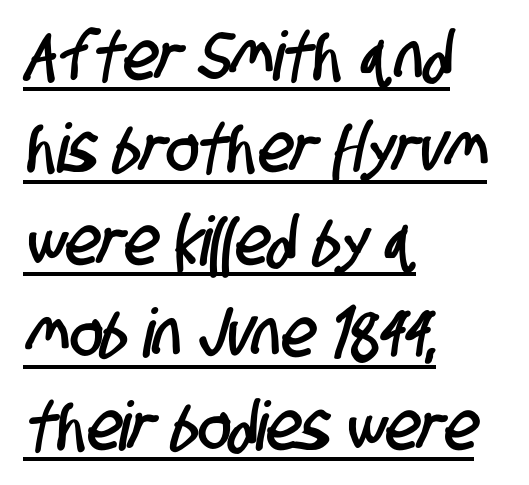
Proportional: the letters do not fall into vertical columns. The lines sit at an ordinary, default distance from one another. One-word summary of the alignment: left. The letterforms sit shoulder to shoulder at normal distance.
